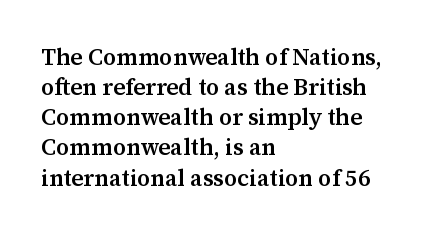
The image shows 23 px text type, upright; set left-aligned, normal line spacing (1.31x), normal letter spacing, not underlined.
